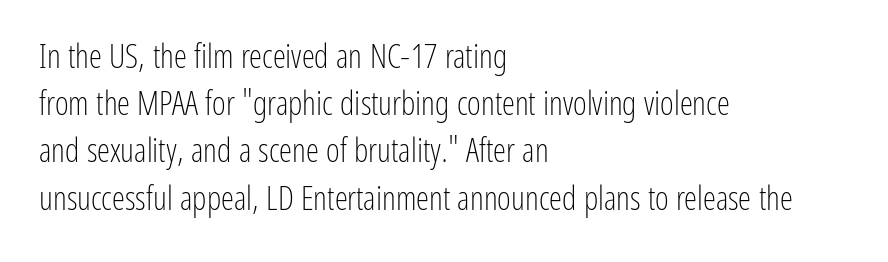
Q: Is the text bold? A: No.
Q: Is the text italic (slanted)? A: No, it is upright.
Q: Is the typeface a serif or a sans-serif typeface? A: Sans-serif.
Q: Is the text underlined? A: No.
Q: How is the paragraph aligned? A: Left-aligned.
Q: Is the spacing between letters normal or unusually wide? A: Normal.
Q: Is the spacing between lines tight, normal or loose? A: Normal.
Q: Width (condensed, normal, or wide)? A: Condensed.
Q: Stroke contrast? A: Low.
Q: x-height? A: Medium.
Q: Monospaced? A: No.
